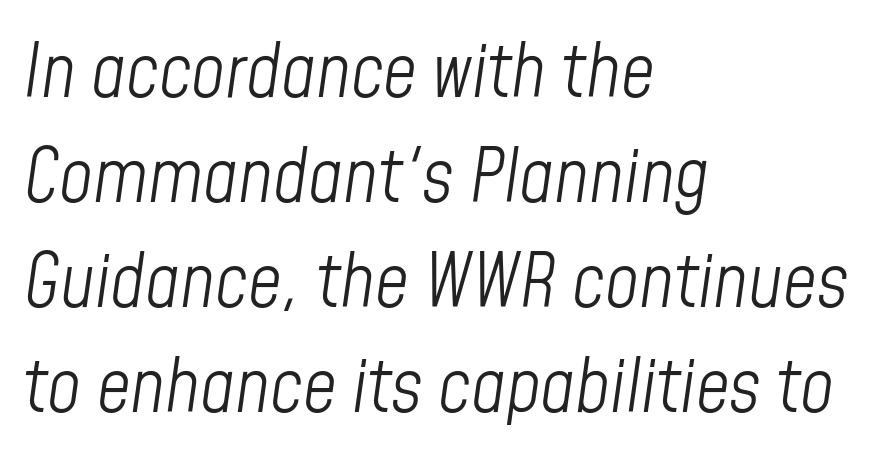
The characters are drawn with everyday or finer stroke widths. The font's italic variant was chosen for this text. There is no visible air inserted between adjacent glyphs. The lines are quadded left. Is this a fixed-width face? No — the glyphs have proportional, varying widths.
